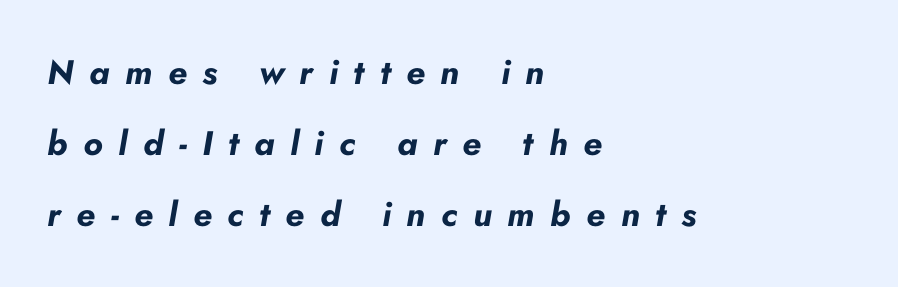
Q: Is the text bold? A: Yes.
Q: Is the text italic (slanted)? A: Yes, it leans right by about 10 degrees.
Q: Is the text underlined? A: No.
Q: How is the paragraph aligned? A: Left-aligned.
Q: Is the spacing between letters normal or unusually wide? A: Unusually wide.
Q: Is the spacing between lines tight, normal or loose? A: Loose.
Q: Width (condensed, normal, or wide)? A: Normal.
Q: Stroke contrast? A: Low.
Q: x-height? A: Small.
Q: Monospaced? A: No.
